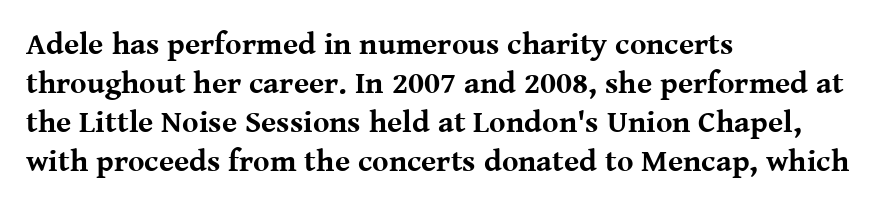
The strip under each line holds only bare page. Is there much room between lines? A standard amount, neither cramped nor airy. The letters advance in unequal steps, a hallmark of proportional type. This is roman type, the default non-slanted kind. A full-strength bold gives these letters their thick strokes. Short note: letters normally spaced.
